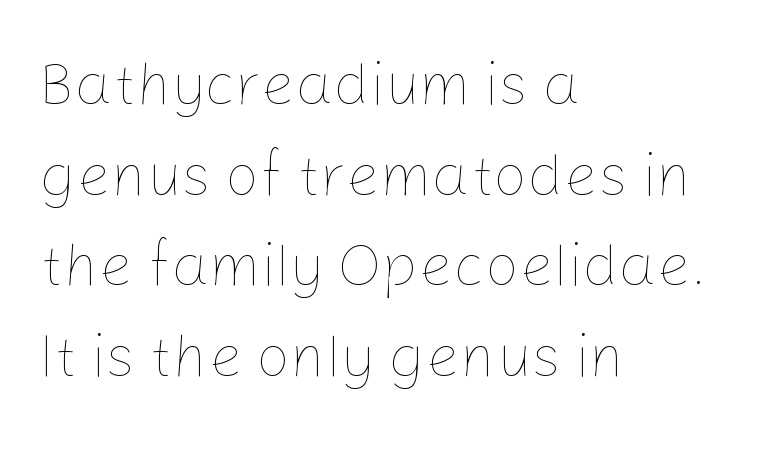
{"italic": "no", "bold": "no", "weight": "thin", "width": "normal", "stroke_contrast": "low", "x_height": "medium", "monospaced": "no", "underline": "no", "align": "left", "line_spacing": "normal", "line_spacing_ratio": 1.51, "letter_spacing": "normal", "letter_spacing_em": 0.0, "glyph_px": 60}
